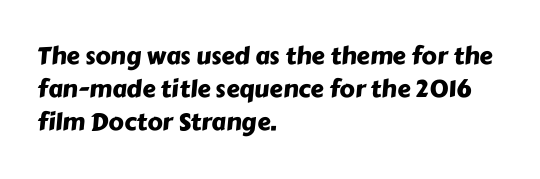
Q: Is the text underlined? A: No.
Q: How is the paragraph aligned? A: Left-aligned.
Q: Is the spacing between letters normal or unusually wide? A: Normal.
Q: Is the spacing between lines tight, normal or loose? A: Normal.
